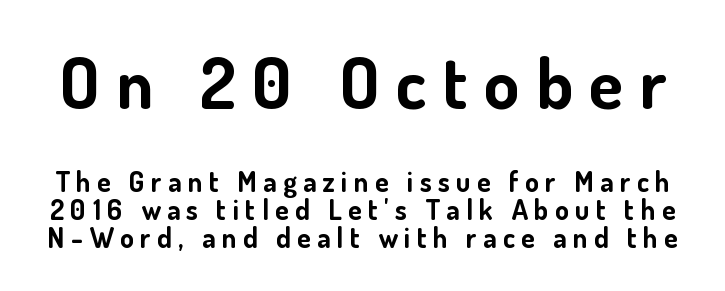
{"serif": "no", "italic": "no", "bold": "yes", "weight": "bold", "width": "normal", "stroke_contrast": "low", "x_height": "small", "monospaced": "no", "underline": "no", "line_spacing": "tight", "line_spacing_ratio": 0.99, "letter_spacing": "wide", "letter_spacing_em": 0.23, "larger_block": "first", "size_ratio": 2.54, "glyph_px": 71}
